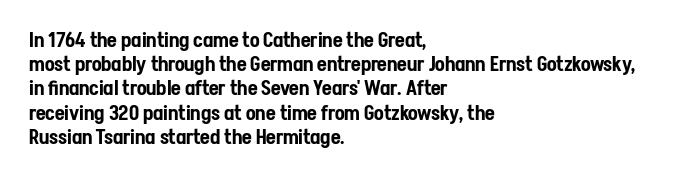
Q: Is the text italic (slanted)? A: No, it is upright.
Q: Is the text underlined? A: No.
Q: How is the paragraph aligned? A: Left-aligned.
Q: Is the spacing between letters normal or unusually wide? A: Normal.
